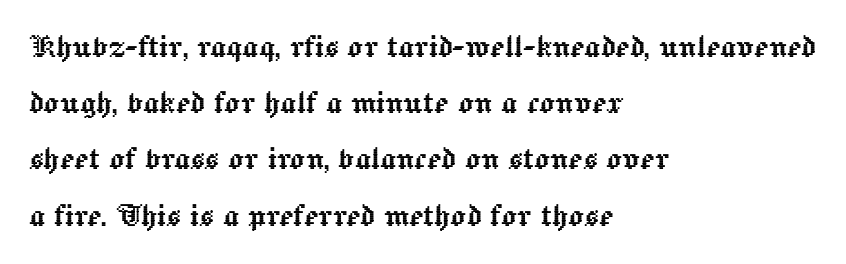
The image shows 38 px text type, upright; set left-aligned, normal line spacing (1.48x), normal letter spacing, not underlined; a medium x-height.
